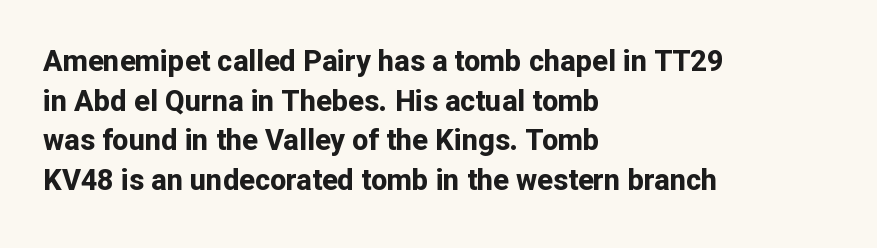
{"serif": "no", "italic": "no", "bold": "yes", "weight": "bold", "width": "normal", "stroke_contrast": "low", "x_height": "medium", "monospaced": "no", "underline": "no", "align": "left", "line_spacing": "normal", "line_spacing_ratio": 1.37, "letter_spacing": "normal", "letter_spacing_em": 0.0, "glyph_px": 29}
